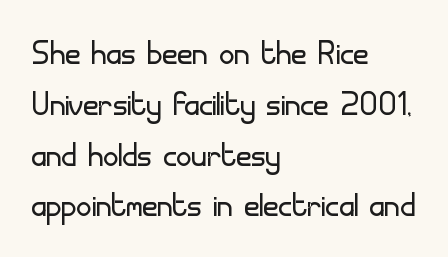
Classification — sans serif. The face used here is rendered with its standard letterfit. Is there any slant? The stems are plumb. The glyphs are unaccompanied by any horizontal stroke below them. Each letter keeps its own natural width here, so spacing adapts to shape.
